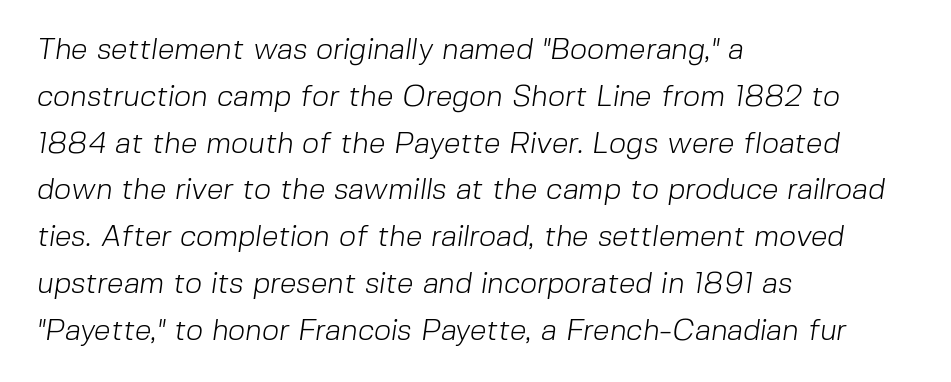
Q: Is the text bold? A: No.
Q: Is the typeface a serif or a sans-serif typeface? A: Sans-serif.
Q: Is the text underlined? A: No.
Q: How is the paragraph aligned? A: Left-aligned.
Q: Is the spacing between letters normal or unusually wide? A: Normal.
Q: Is the spacing between lines tight, normal or loose? A: Normal.
Q: Width (condensed, normal, or wide)? A: Normal.
Q: Stroke contrast? A: Low.
Q: x-height? A: Medium.
Q: Monospaced? A: No.
